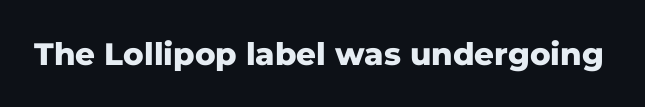
Q: Is the text bold? A: Yes.
Q: Is the text italic (slanted)? A: No, it is upright.
Q: Is the typeface a serif or a sans-serif typeface? A: Sans-serif.
Q: Is the text underlined? A: No.
Q: Is the spacing between letters normal or unusually wide? A: Normal.
Q: Width (condensed, normal, or wide)? A: Normal.
Q: Stroke contrast? A: Low.
Q: x-height? A: Medium.
Q: Monospaced? A: No.
